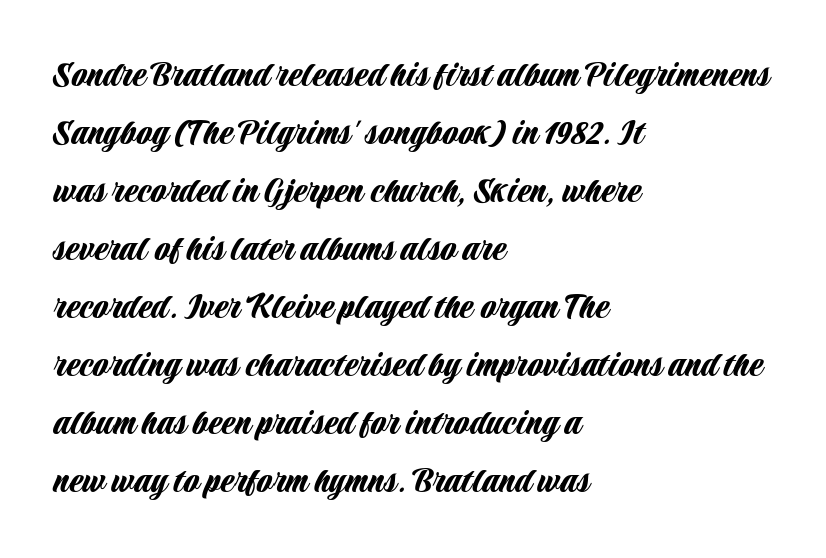
Q: Is the text italic (slanted)? A: Yes.
Q: Is the typeface a serif or a sans-serif typeface? A: Sans-serif.
Q: Is the text underlined? A: No.
Q: How is the paragraph aligned? A: Left-aligned.
Q: Is the spacing between letters normal or unusually wide? A: Normal.
Q: Is the spacing between lines tight, normal or loose? A: Normal.
Q: Width (condensed, normal, or wide)? A: Condensed.
Q: Stroke contrast? A: Low.
Q: x-height? A: Large.
Q: Monospaced? A: No.
